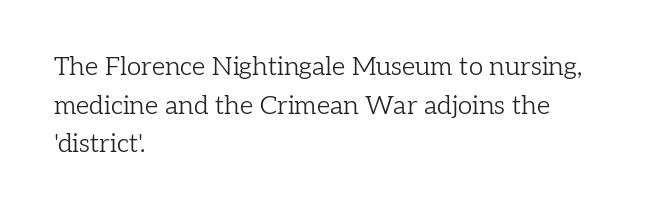
Posture: vertical. The weight tops out at a normal text grade. Words appear dense and cohesive because spacing is normal. If you drew a ruler down the left edge, every line would touch it. Line spacing here is normal. Underline: absent.
